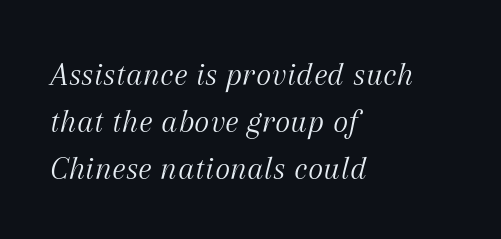
The image shows 33 px light serif type, italic (leaning right); set left-aligned, normal line spacing (1.43x), normal letter spacing, not underlined; medium stroke contrast and a medium x-height.
